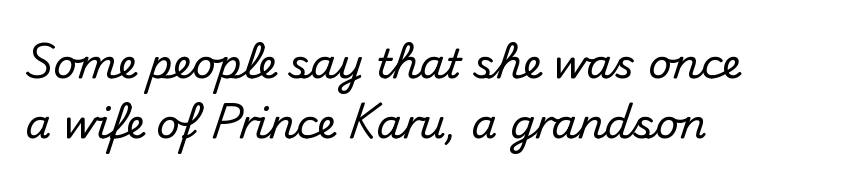
Q: Is the text italic (slanted)? A: Yes.
Q: Is the typeface a serif or a sans-serif typeface? A: Sans-serif.
Q: Is the text underlined? A: No.
Q: How is the paragraph aligned? A: Left-aligned.
Q: Is the spacing between letters normal or unusually wide? A: Normal.
Q: Is the spacing between lines tight, normal or loose? A: Normal.
Q: Width (condensed, normal, or wide)? A: Normal.
Q: Stroke contrast? A: Medium.
Q: x-height? A: Small.
Q: Monospaced? A: No.
